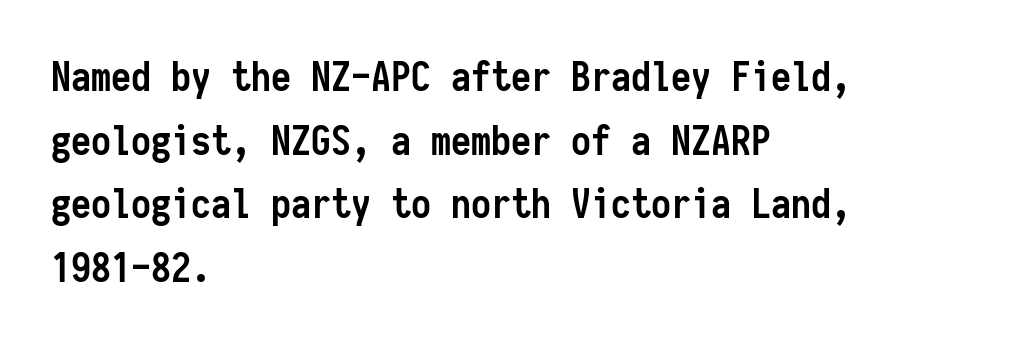
Q: Is the text bold? A: Yes.
Q: Is the text italic (slanted)? A: No, it is upright.
Q: Is the typeface a serif or a sans-serif typeface? A: Sans-serif.
Q: Is the text underlined? A: No.
Q: How is the paragraph aligned? A: Left-aligned.
Q: Is the spacing between letters normal or unusually wide? A: Normal.
Q: Is the spacing between lines tight, normal or loose? A: Normal.
Q: Width (condensed, normal, or wide)? A: Condensed.
Q: Stroke contrast? A: Low.
Q: x-height? A: Medium.
Q: Monospaced? A: Yes.
